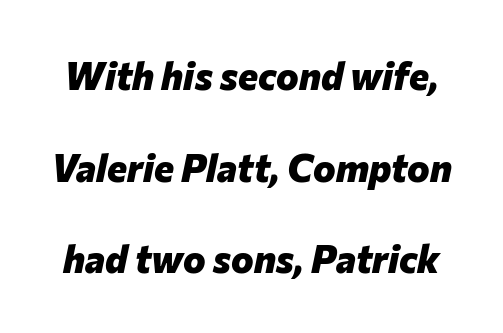
The line-height multiplier appears high, well above default. Stroke thickness is high; the sample reads as a true bold. Here the glyphs are tracked normally, forming tight word shapes. Is this a fixed-width face? No — the glyphs have proportional, varying widths. If you drew a line through each stem, it would be angled.
